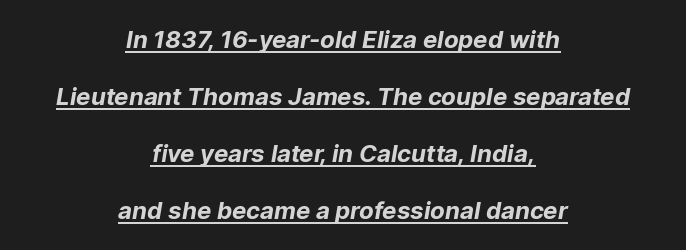
Q: Is the text bold? A: Yes.
Q: Is the text underlined? A: Yes.
Q: How is the paragraph aligned? A: Centered.
Q: Is the spacing between letters normal or unusually wide? A: Normal.
Q: Is the spacing between lines tight, normal or loose? A: Loose.
